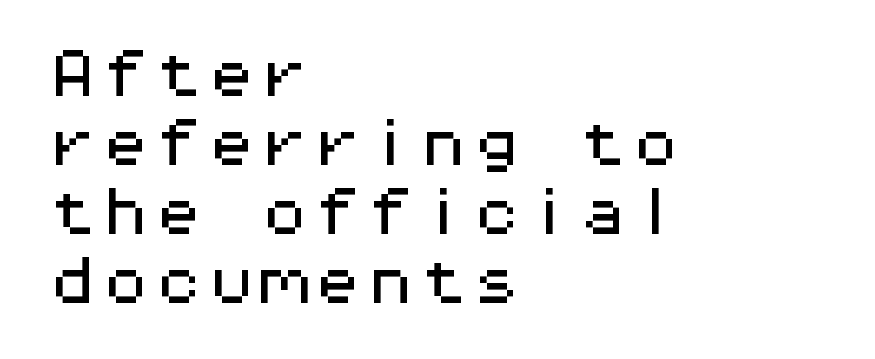
Posture: vertical. Words appear dense and cohesive because spacing is normal. The characters display no serif detailing; their extremities are plain. The passage shown is typed in a monospace face where columns stay perfectly aligned. Left-aligned paragraph, ragged on the right.
